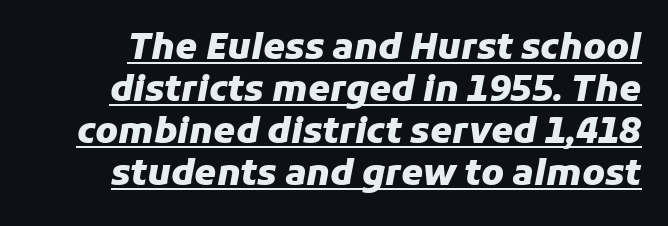
The image shows 35 px heavy type, italic (leaning right); set line spacing 1.2x, normal letter spacing, underlined; low stroke contrast and a medium x-height.
